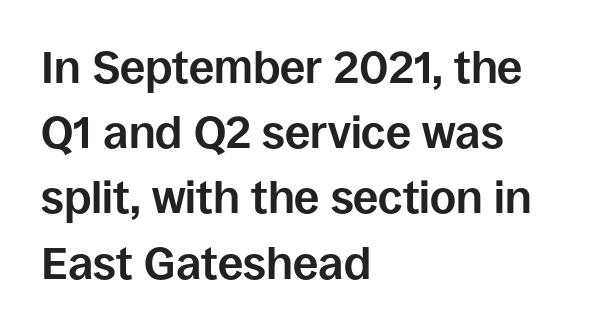
{"serif": "no", "italic": "no", "bold": "yes", "weight": "bold", "width": "normal", "stroke_contrast": "low", "x_height": "large", "monospaced": "no", "underline": "no", "align": "left", "line_spacing": "normal", "line_spacing_ratio": 1.45, "letter_spacing": "normal", "letter_spacing_em": 0.0, "glyph_px": 45}
